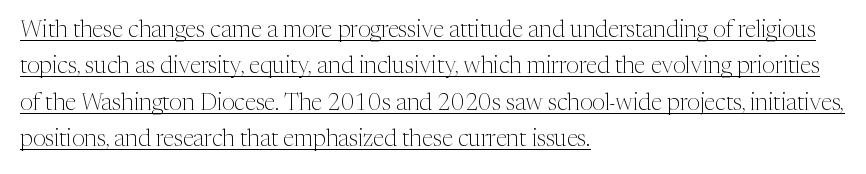
The image shows 23 px text type, upright; set left-aligned, normal line spacing (1.58x), normal letter spacing, underlined.
